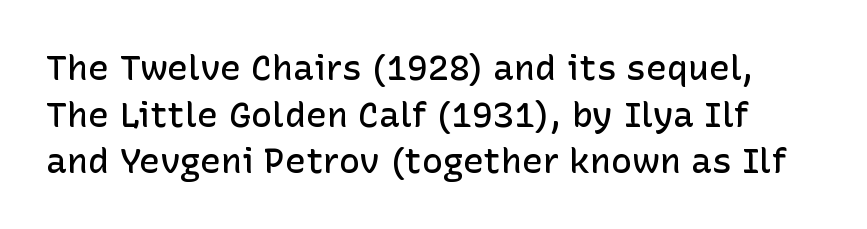
The image shows 35 px semibold sans-serif type, upright; set normal line spacing (1.33x), normal letter spacing, not underlined; low stroke contrast and a medium x-height.
